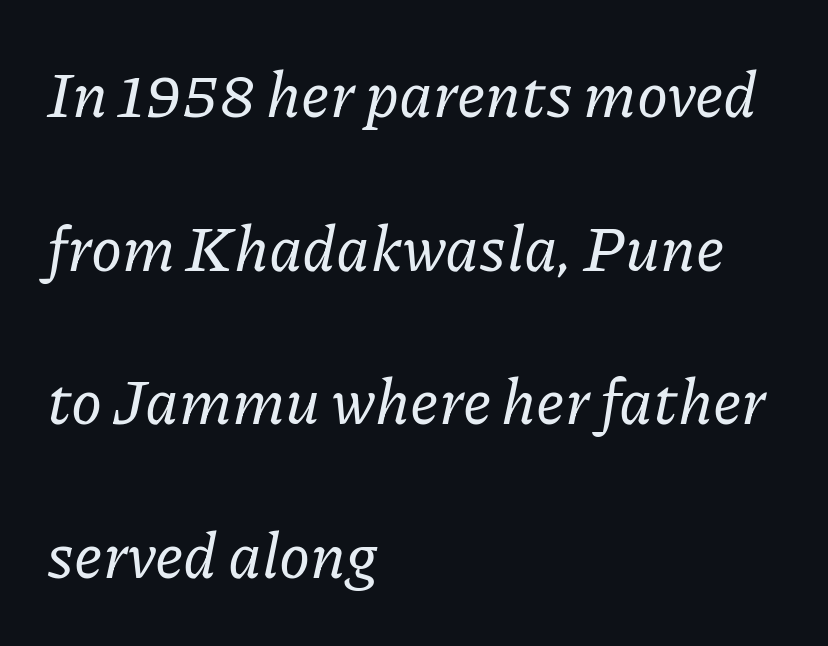
Q: Is the text italic (slanted)? A: Yes, it leans right by about 11 degrees.
Q: Is the typeface a serif or a sans-serif typeface? A: Serif.
Q: Is the text underlined? A: No.
Q: How is the paragraph aligned? A: Left-aligned.
Q: Is the spacing between letters normal or unusually wide? A: Normal.
Q: Is the spacing between lines tight, normal or loose? A: Loose.
Q: Width (condensed, normal, or wide)? A: Normal.
Q: Stroke contrast? A: Low.
Q: x-height? A: Medium.
Q: Monospaced? A: No.
